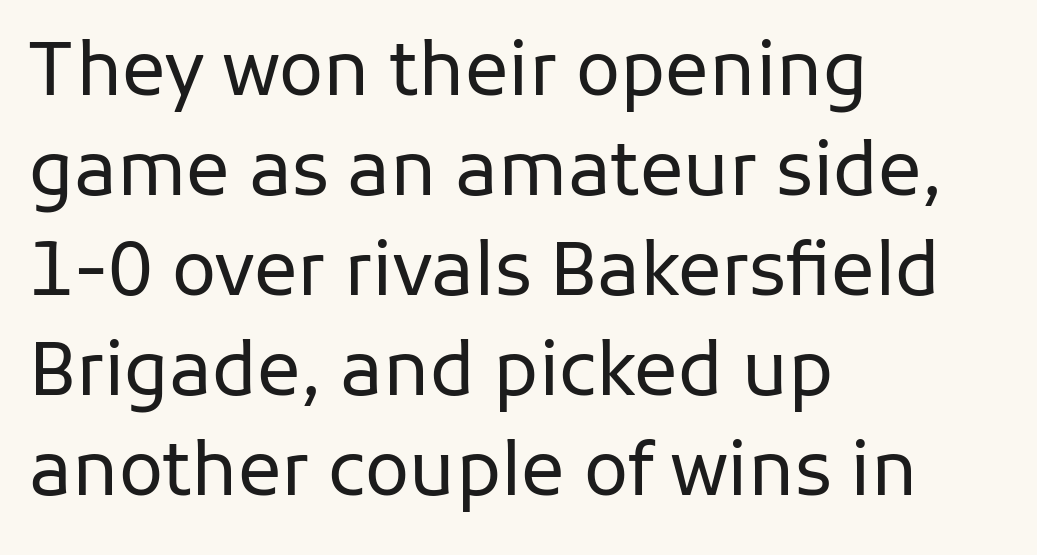
{"serif": "no", "italic": "no", "bold": "no", "weight": "regular", "width": "normal", "stroke_contrast": "low", "x_height": "medium", "monospaced": "no", "underline": "no", "align": "left", "line_spacing": "normal", "line_spacing_ratio": 1.37, "letter_spacing": "normal", "letter_spacing_em": 0.0, "glyph_px": 73}
